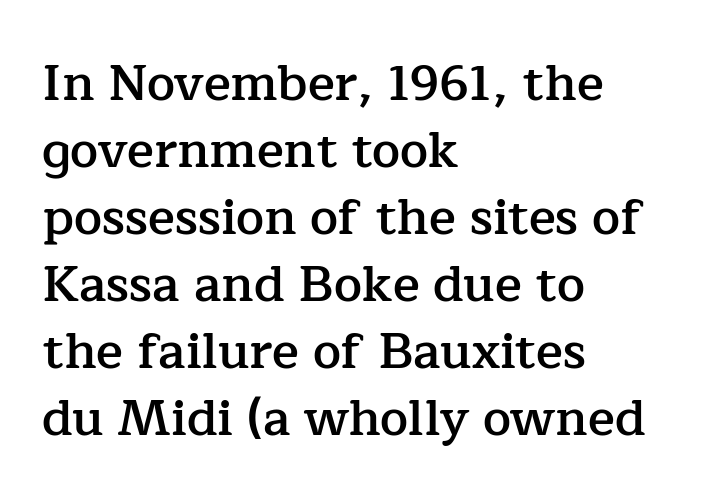
The image shows 50 px semibold serif type, upright; set left-aligned, normal line spacing (1.34x), normal letter spacing, not underlined; low stroke contrast and a medium x-height.
